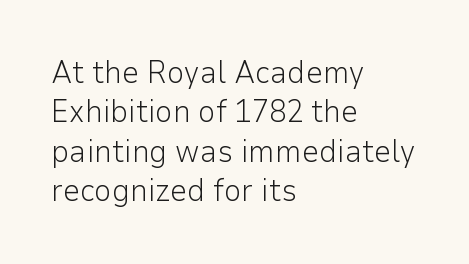
Q: Is the text bold? A: No.
Q: Is the text italic (slanted)? A: No, it is upright.
Q: Is the typeface a serif or a sans-serif typeface? A: Sans-serif.
Q: Is the text underlined? A: No.
Q: How is the paragraph aligned? A: Left-aligned.
Q: Is the spacing between letters normal or unusually wide? A: Normal.
Q: Is the spacing between lines tight, normal or loose? A: Normal.
Q: Width (condensed, normal, or wide)? A: Normal.
Q: Stroke contrast? A: Low.
Q: x-height? A: Medium.
Q: Monospaced? A: No.
